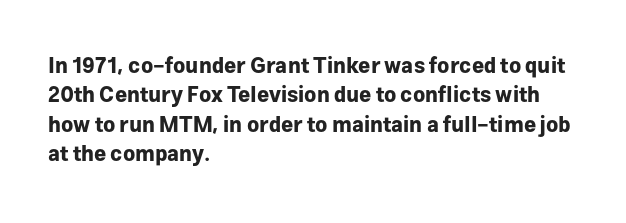
{"italic": "no", "bold": "yes", "underline": "no", "align": "left", "line_spacing": "normal", "line_spacing_ratio": 1.4, "letter_spacing": "normal", "letter_spacing_em": 0.0, "glyph_px": 21}
